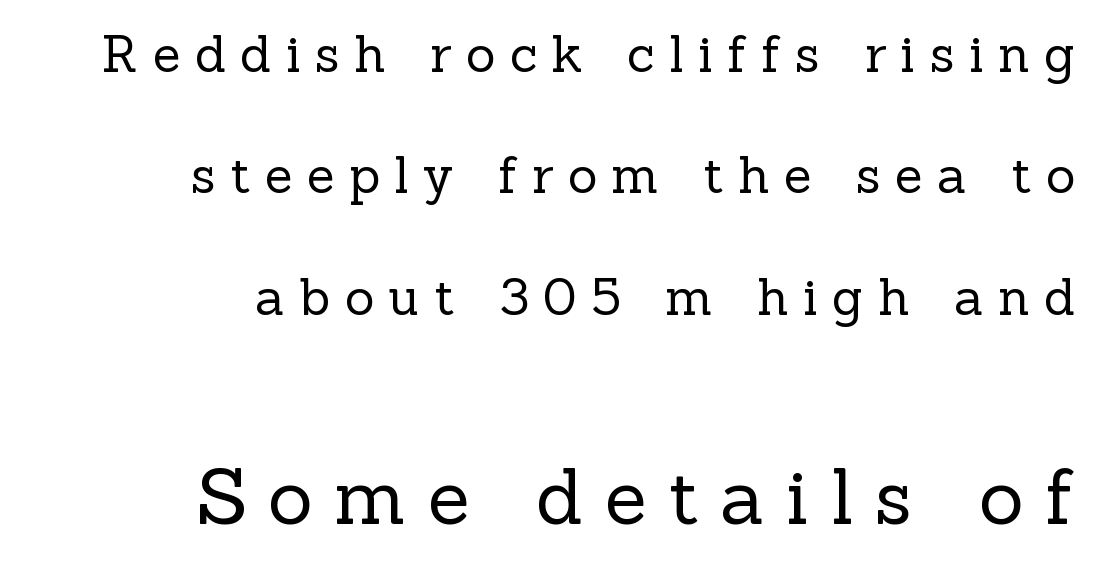
Q: Is the text bold? A: No.
Q: Is the text italic (slanted)? A: No, it is upright.
Q: Is the typeface a serif or a sans-serif typeface? A: Serif.
Q: Is the text underlined? A: No.
Q: How is the paragraph aligned? A: Right-aligned.
Q: Is the spacing between letters normal or unusually wide? A: Unusually wide.
Q: Is the spacing between lines tight, normal or loose? A: Loose.
Q: Which block of text is set in a larger size, the first (top) or the second (bottom)? A: The second (bottom) one.
Q: Width (condensed, normal, or wide)? A: Normal.
Q: x-height? A: Medium.
Q: Monospaced? A: No.
